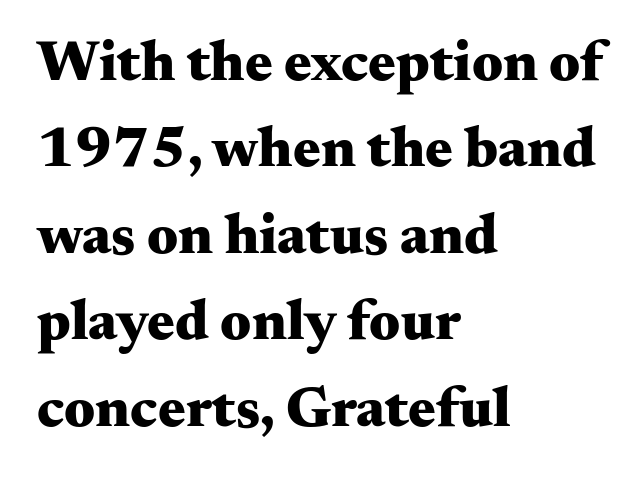
The image shows 58 px heavy, wide serif type, upright; set left-aligned, normal line spacing (1.49x), normal letter spacing, not underlined; medium stroke contrast and a small x-height.
